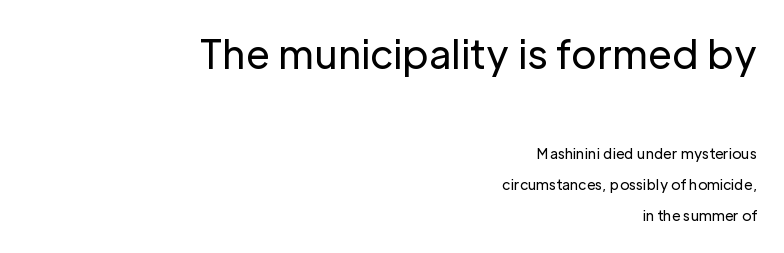
Q: Is the text bold? A: No.
Q: Is the text italic (slanted)? A: No, it is upright.
Q: Is the typeface a serif or a sans-serif typeface? A: Sans-serif.
Q: Is the text underlined? A: No.
Q: How is the paragraph aligned? A: Right-aligned.
Q: Is the spacing between letters normal or unusually wide? A: Normal.
Q: Is the spacing between lines tight, normal or loose? A: Loose.
Q: Which block of text is set in a larger size, the first (top) or the second (bottom)? A: The first (top) one.
Q: Width (condensed, normal, or wide)? A: Normal.
Q: Stroke contrast? A: Low.
Q: x-height? A: Medium.
Q: Monospaced? A: No.
